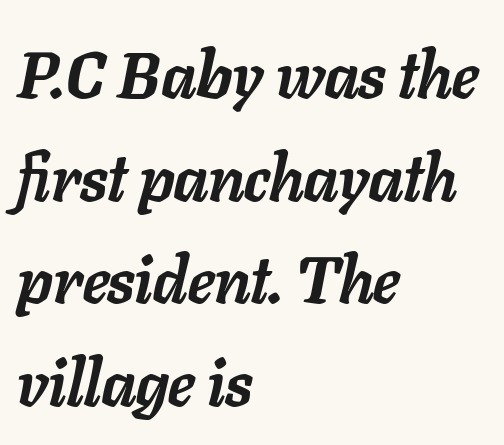
{"italic": "yes", "lean": "right", "slant_degrees": 11, "bold": "yes", "weight": "semibold", "width": "normal", "stroke_contrast": "low", "x_height": "medium", "monospaced": "no", "underline": "no", "align": "left", "line_spacing": "normal", "line_spacing_ratio": 1.58, "letter_spacing": "normal", "letter_spacing_em": 0.0, "glyph_px": 65}
